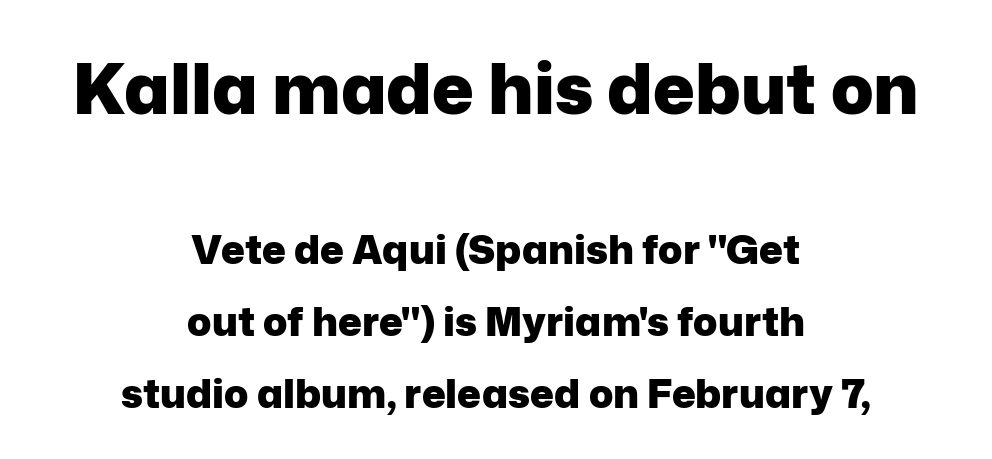
{"serif": "no", "italic": "no", "bold": "yes", "weight": "heavy", "width": "normal", "stroke_contrast": "low", "x_height": "medium", "monospaced": "no", "underline": "no", "align": "center", "line_spacing_ratio": 1.81, "letter_spacing": "normal", "letter_spacing_em": 0.0, "larger_block": "first", "size_ratio": 1.75, "glyph_px": 70}
